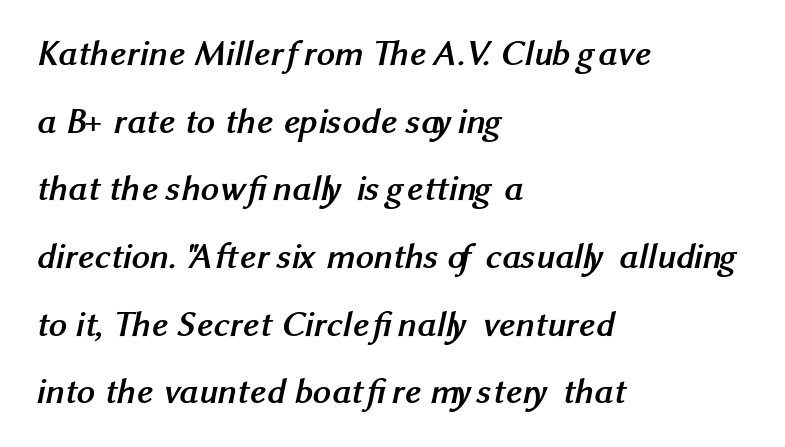
Q: Is the text bold? A: Yes.
Q: Is the typeface a serif or a sans-serif typeface? A: Sans-serif.
Q: Is the text underlined? A: No.
Q: How is the paragraph aligned? A: Left-aligned.
Q: Is the spacing between letters normal or unusually wide? A: Normal.
Q: Width (condensed, normal, or wide)? A: Normal.
Q: Stroke contrast? A: Medium.
Q: x-height? A: Medium.
Q: Monospaced? A: No.
